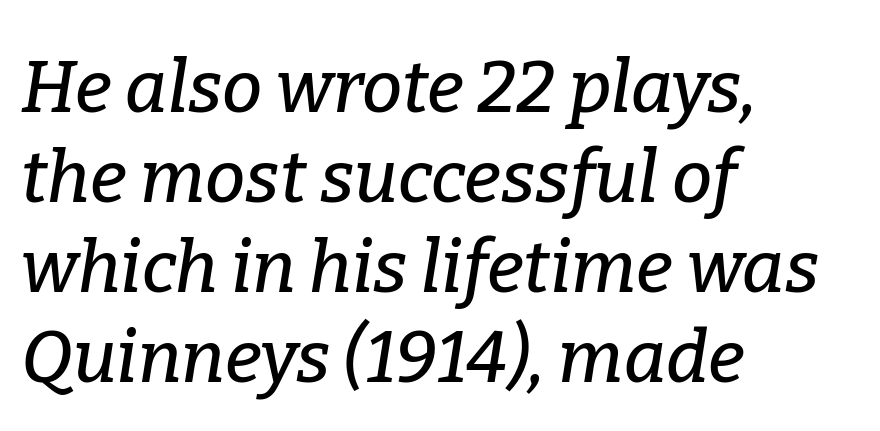
{"serif": "yes", "italic": "yes", "lean": "right", "slant_degrees": 9, "width": "normal", "stroke_contrast": "low", "x_height": "medium", "monospaced": "no", "underline": "no", "align": "left", "line_spacing": "normal", "line_spacing_ratio": 1.25, "letter_spacing": "normal", "letter_spacing_em": 0.0, "glyph_px": 72}
